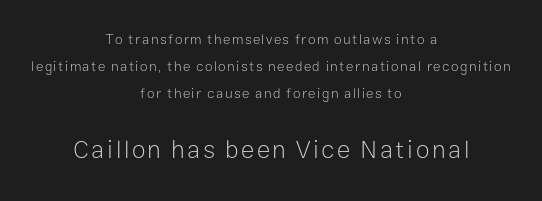
The image shows 25 px text type, upright; set centered, loose line spacing (1.93x), not underlined; the second (bottom) block is 1.79x larger.
